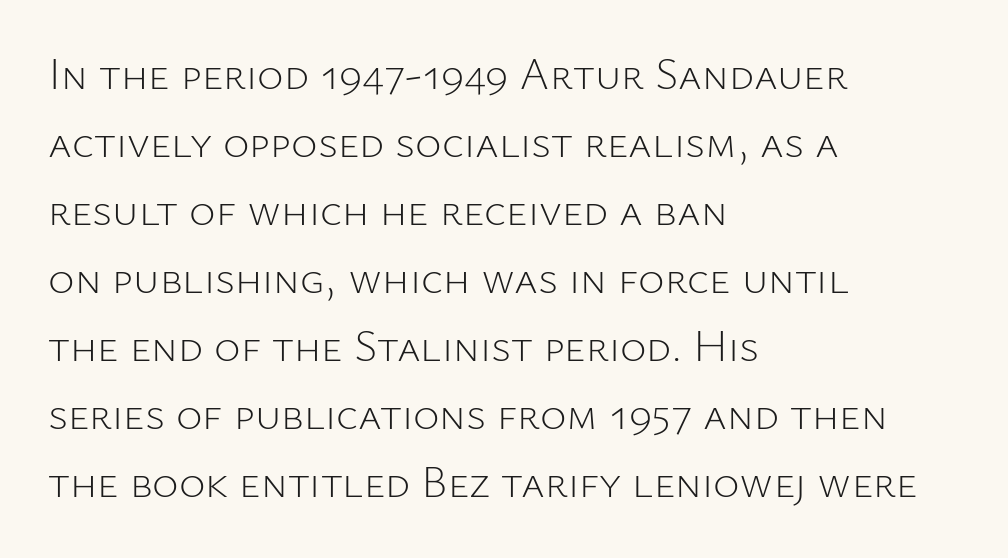
The image shows 45 px light sans-serif type, upright; set left-aligned, normal line spacing (1.51x), normal letter spacing, not underlined; low stroke contrast and a medium x-height.
